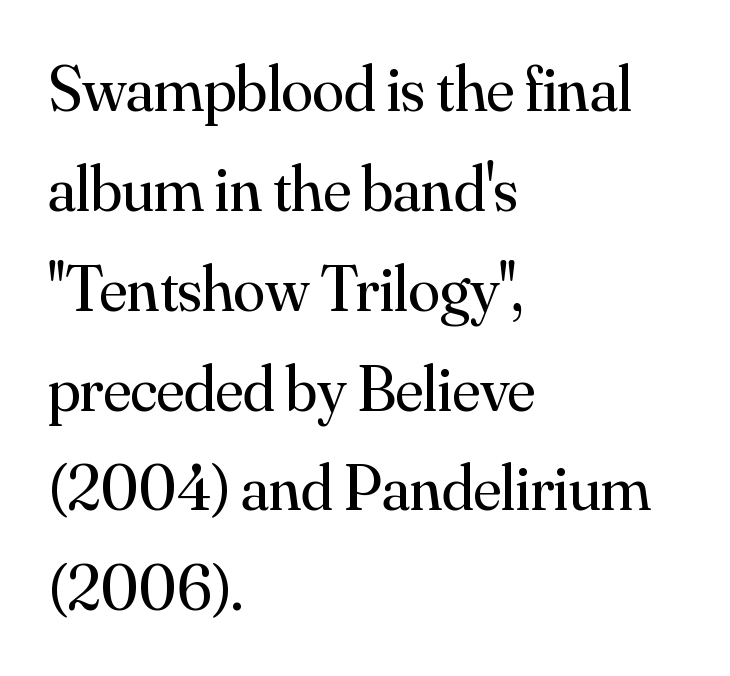
Q: Is the text bold? A: No.
Q: Is the text italic (slanted)? A: No, it is upright.
Q: Is the typeface a serif or a sans-serif typeface? A: Serif.
Q: Is the text underlined? A: No.
Q: How is the paragraph aligned? A: Left-aligned.
Q: Is the spacing between letters normal or unusually wide? A: Normal.
Q: Is the spacing between lines tight, normal or loose? A: Normal.
Q: Width (condensed, normal, or wide)? A: Normal.
Q: Stroke contrast? A: Medium.
Q: x-height? A: Small.
Q: Monospaced? A: No.
